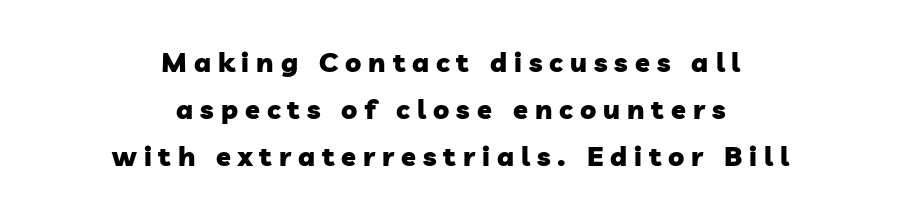
{"bold": "yes", "underline": "no", "align": "center", "line_spacing_ratio": 1.75, "letter_spacing": "wide", "letter_spacing_em": 0.26, "glyph_px": 27}
